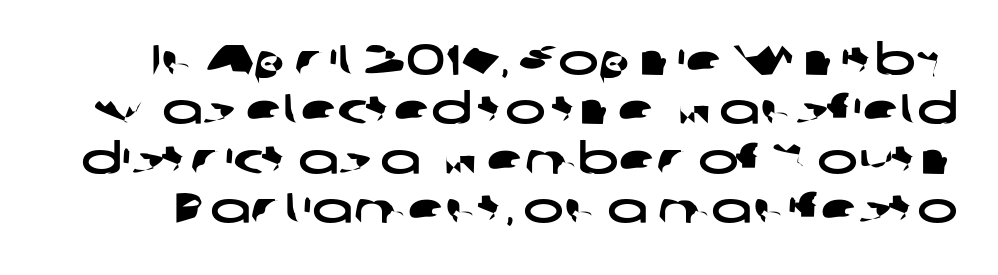
Each letter's strokes conclude bluntly, with no projecting serifs. Underline: absent. If you measured baseline to baseline, you'd find a short distance. Is this a fixed-width face? No — the glyphs have proportional, varying widths. Standard letterfit; no display-style spreading of the glyphs.
